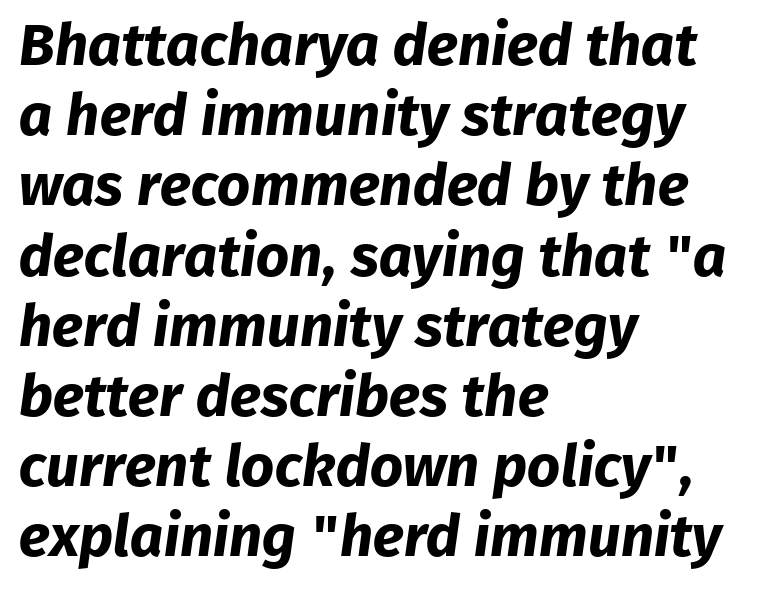
{"serif": "no", "bold": "yes", "weight": "bold", "width": "normal", "stroke_contrast": "low", "x_height": "medium", "monospaced": "no", "underline": "no", "align": "left", "line_spacing_ratio": 1.21, "letter_spacing": "normal", "letter_spacing_em": 0.0, "glyph_px": 58}
